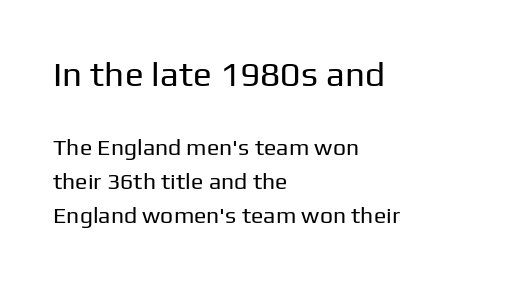
{"serif": "no", "italic": "no", "bold": "no", "weight": "regular", "width": "normal", "stroke_contrast": "low", "x_height": "medium", "monospaced": "no", "underline": "no", "align": "left", "line_spacing": "normal", "line_spacing_ratio": 1.48, "letter_spacing": "normal", "letter_spacing_em": 0.0, "larger_block": "first", "size_ratio": 1.52, "glyph_px": 35}
